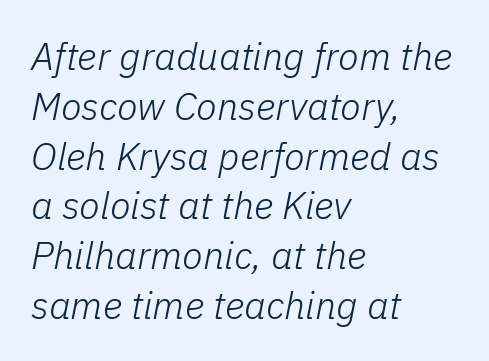
Lines of text with bare space underneath. Reading down the block, your eye returns to a fixed left position each line. Varying glyph widths throughout — classic text-font behaviour. Short note: letters normally spaced. A light-to-regular cut is what we see here.
